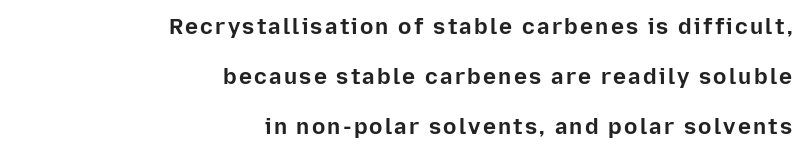
{"italic": "no", "bold": "yes", "underline": "no", "align": "right", "line_spacing": "loose", "line_spacing_ratio": 2.28, "glyph_px": 22}
